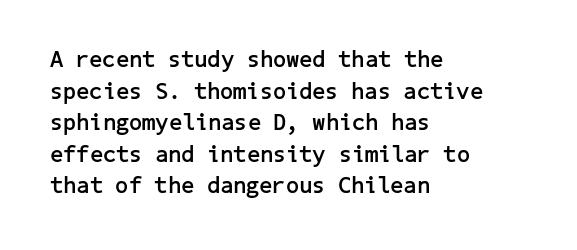
{"italic": "no", "bold": "yes", "underline": "no", "align": "left", "line_spacing": "normal", "line_spacing_ratio": 1.37, "letter_spacing": "normal", "letter_spacing_em": 0.0, "glyph_px": 23}
